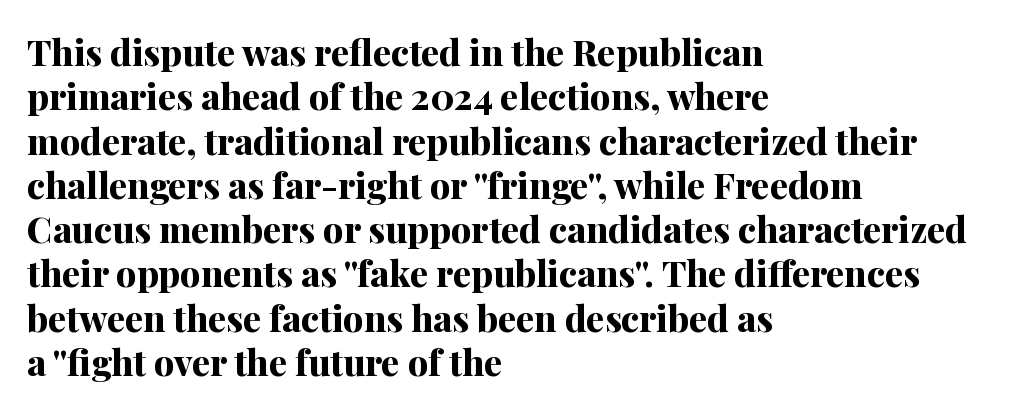
Q: Is the text bold? A: Yes.
Q: Is the text italic (slanted)? A: No, it is upright.
Q: Is the typeface a serif or a sans-serif typeface? A: Serif.
Q: Is the text underlined? A: No.
Q: How is the paragraph aligned? A: Left-aligned.
Q: Is the spacing between letters normal or unusually wide? A: Normal.
Q: Width (condensed, normal, or wide)? A: Normal.
Q: Stroke contrast? A: Medium.
Q: x-height? A: Medium.
Q: Monospaced? A: No.
